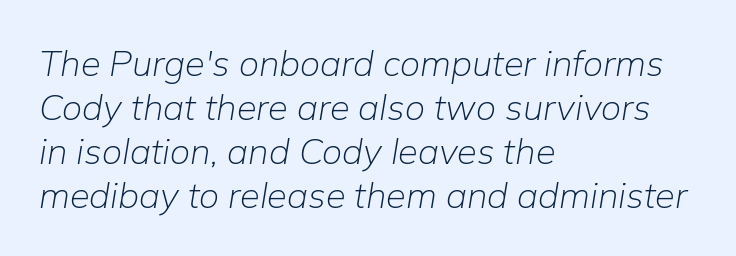
Q: Is the text bold? A: No.
Q: Is the text italic (slanted)? A: Yes, it leans right by about 9 degrees.
Q: Is the text underlined? A: No.
Q: How is the paragraph aligned? A: Left-aligned.
Q: Is the spacing between letters normal or unusually wide? A: Normal.
Q: Width (condensed, normal, or wide)? A: Normal.
Q: Stroke contrast? A: Low.
Q: x-height? A: Medium.
Q: Monospaced? A: No.
